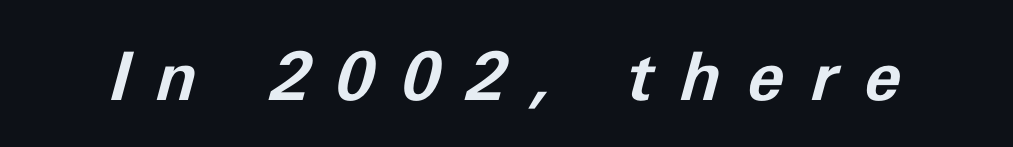
Q: Is the text bold? A: Yes.
Q: Is the text italic (slanted)? A: Yes, it leans right by about 11 degrees.
Q: Is the text underlined? A: No.
Q: Is the spacing between letters normal or unusually wide? A: Unusually wide.
Q: Width (condensed, normal, or wide)? A: Normal.
Q: Stroke contrast? A: Low.
Q: x-height? A: Medium.
Q: Monospaced? A: No.
